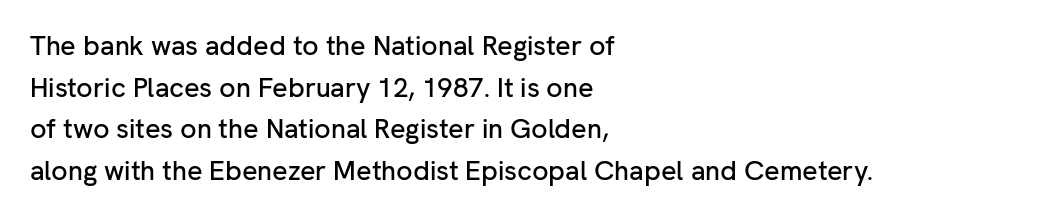
{"italic": "no", "underline": "no", "align": "left", "line_spacing": "normal", "line_spacing_ratio": 1.54, "letter_spacing": "normal", "letter_spacing_em": 0.0, "glyph_px": 27}
